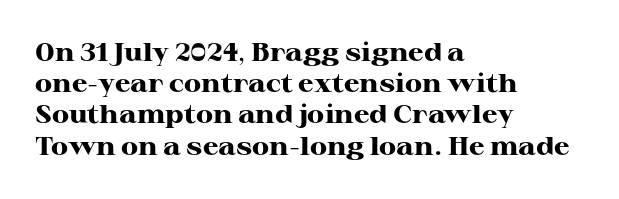
Caption: standard tracking, unaltered. Weight: bold. Line beginnings align vertically; line endings do not. The type sits square on the baseline with zero lean.
